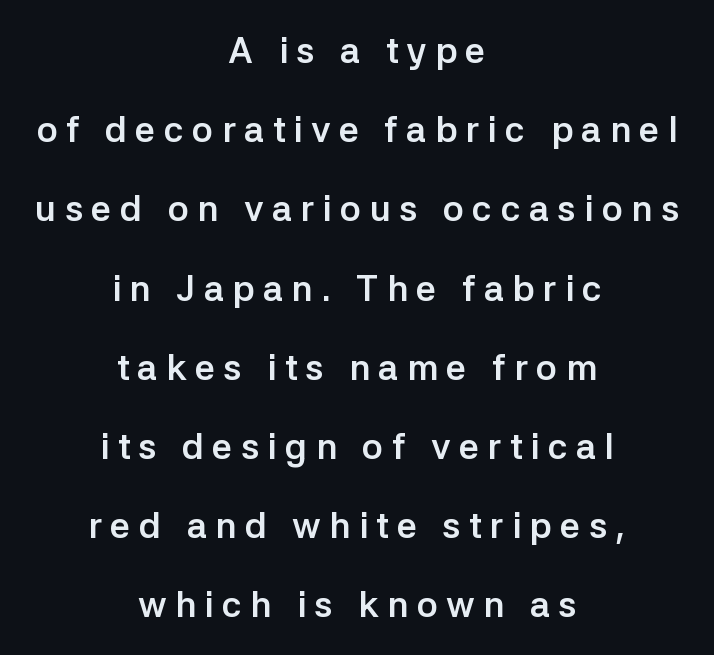
Q: Is the text bold? A: Yes.
Q: Is the text italic (slanted)? A: No, it is upright.
Q: Is the typeface a serif or a sans-serif typeface? A: Sans-serif.
Q: Is the text underlined? A: No.
Q: How is the paragraph aligned? A: Centered.
Q: Is the spacing between letters normal or unusually wide? A: Unusually wide.
Q: Is the spacing between lines tight, normal or loose? A: Loose.
Q: Width (condensed, normal, or wide)? A: Normal.
Q: Stroke contrast? A: Low.
Q: x-height? A: Medium.
Q: Monospaced? A: No.
